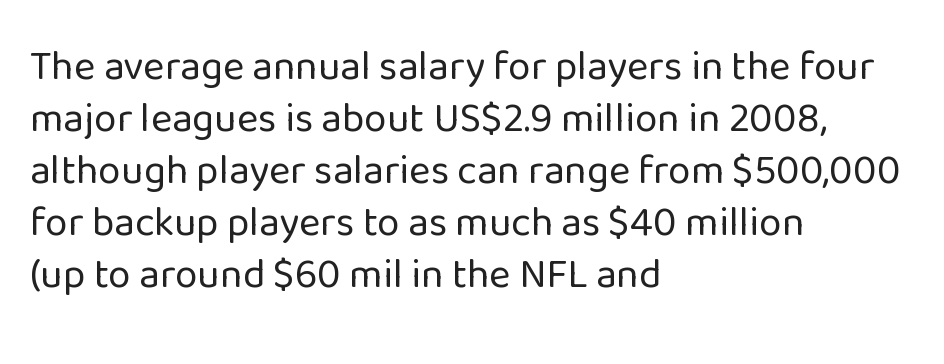
{"serif": "no", "italic": "no", "bold": "no", "weight": "regular", "width": "normal", "stroke_contrast": "low", "x_height": "medium", "monospaced": "no", "underline": "no", "align": "left", "line_spacing": "normal", "line_spacing_ratio": 1.27, "letter_spacing": "normal", "letter_spacing_em": 0.0, "glyph_px": 41}
